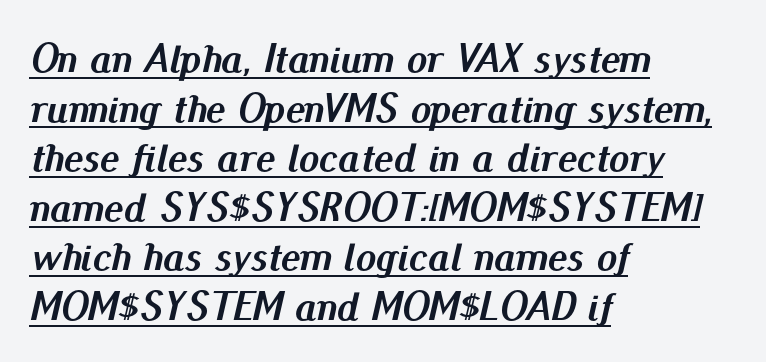
Set as a true bold cut, around the 700 mark. Leftover space on each line is placed entirely after the last word. Underlined type. Spacing verdict: proportional, widths tailored to each character. Short note: letters normally spaced. There's an unmistakable incline to the writing here.
